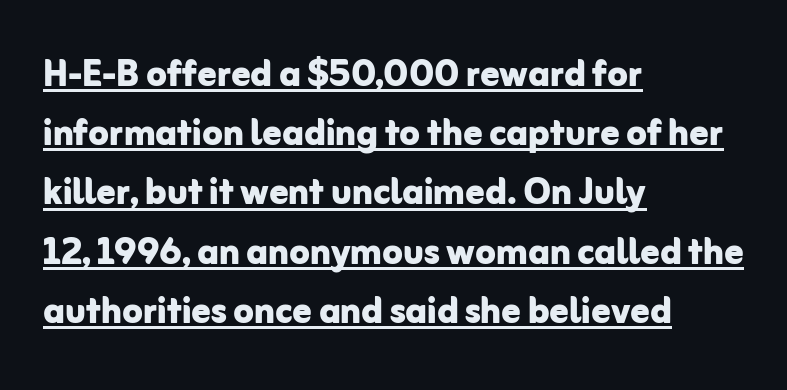
Q: Is the text bold? A: Yes.
Q: Is the text italic (slanted)? A: No, it is upright.
Q: Is the typeface a serif or a sans-serif typeface? A: Sans-serif.
Q: Is the text underlined? A: Yes.
Q: How is the paragraph aligned? A: Left-aligned.
Q: Is the spacing between letters normal or unusually wide? A: Normal.
Q: Is the spacing between lines tight, normal or loose? A: Normal.
Q: Width (condensed, normal, or wide)? A: Normal.
Q: Stroke contrast? A: Low.
Q: x-height? A: Medium.
Q: Monospaced? A: No.
